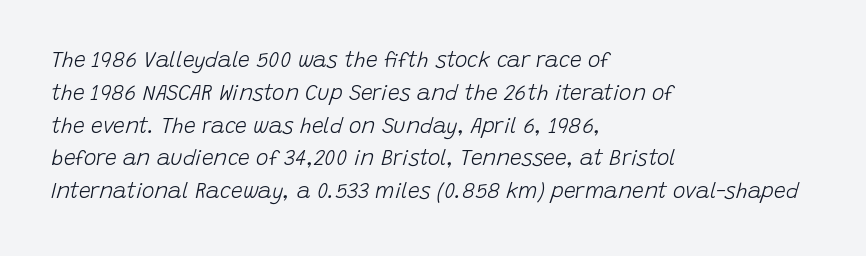
Q: Is the text bold? A: No.
Q: Is the text italic (slanted)? A: Yes, it leans right by about 15 degrees.
Q: Is the text underlined? A: No.
Q: How is the paragraph aligned? A: Left-aligned.
Q: Is the spacing between letters normal or unusually wide? A: Normal.
Q: Is the spacing between lines tight, normal or loose? A: Normal.
